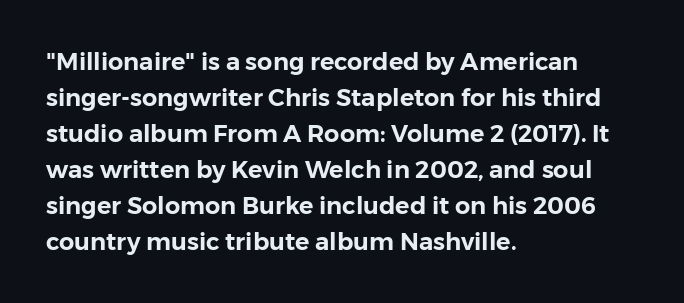
The image shows 24 px text type, upright; set left-aligned, normal line spacing (1.5x), normal letter spacing, not underlined.
